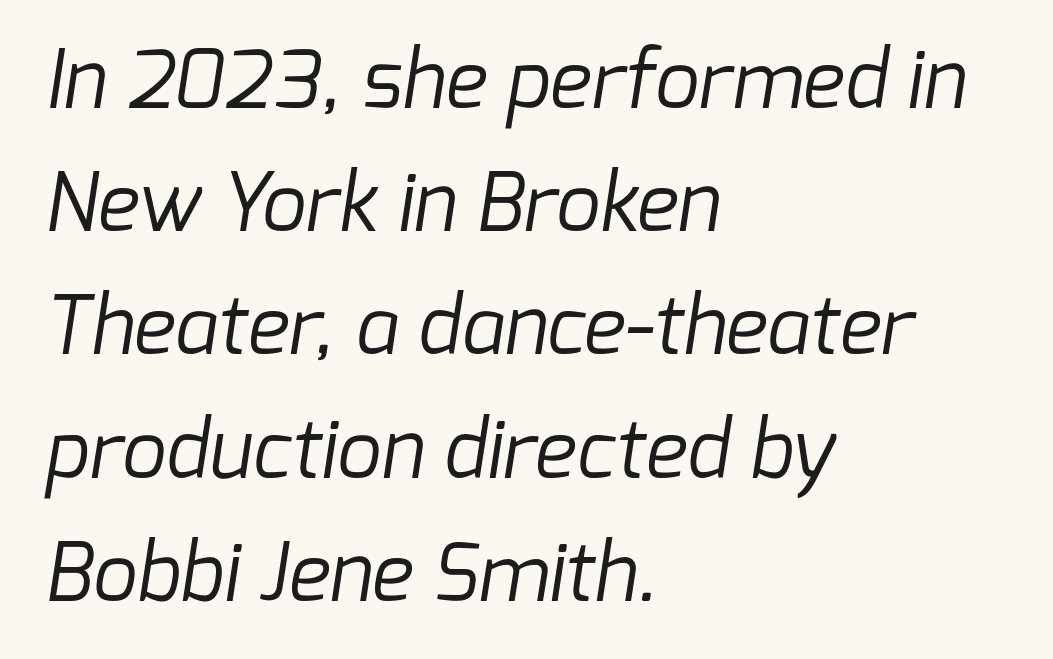
Q: Is the text bold? A: No.
Q: Is the typeface a serif or a sans-serif typeface? A: Sans-serif.
Q: Is the text underlined? A: No.
Q: How is the paragraph aligned? A: Left-aligned.
Q: Is the spacing between letters normal or unusually wide? A: Normal.
Q: Is the spacing between lines tight, normal or loose? A: Normal.
Q: Width (condensed, normal, or wide)? A: Normal.
Q: Stroke contrast? A: Low.
Q: x-height? A: Medium.
Q: Monospaced? A: No.
